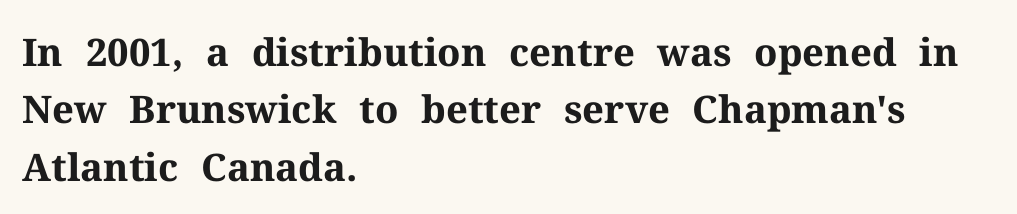
Quick note: interline space is typical. These words are printed bold, with thick strokes throughout. The face used here is proportionally spaced, like ordinary book or web type. Is this a sans? No — the strokes have serifs. Bare-footed words on every line. Letter spacing: default.
